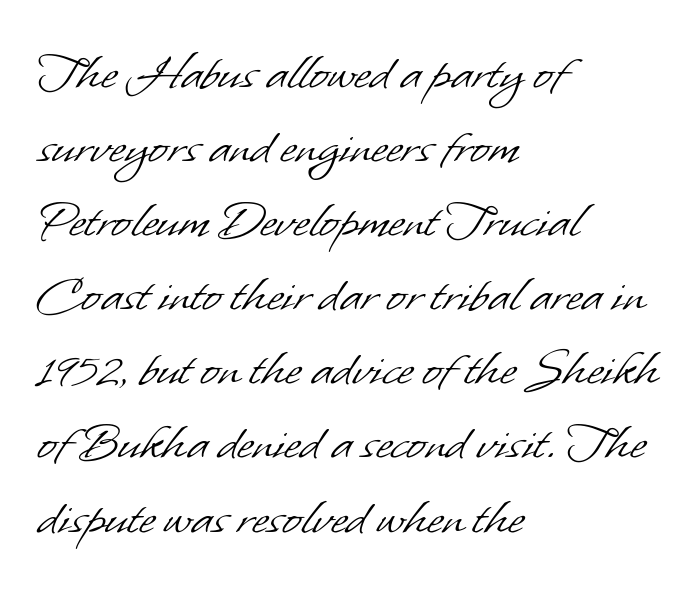
The image shows 57 px light sans-serif type; set left-aligned, normal line spacing (1.3x), normal letter spacing, not underlined; low stroke contrast and a small x-height.
